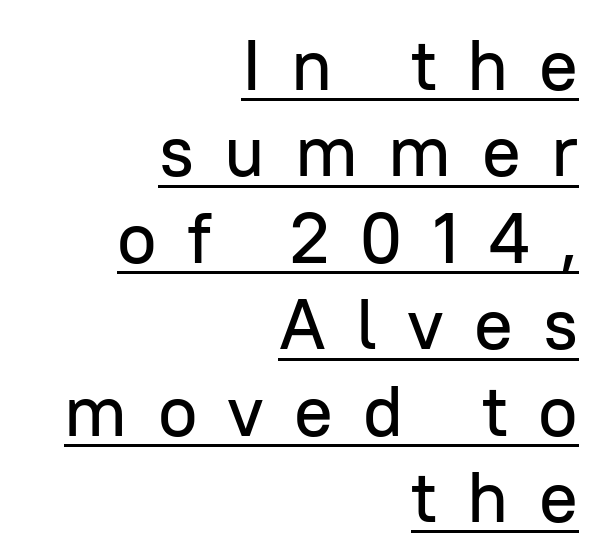
Q: Is the text italic (slanted)? A: No, it is upright.
Q: Is the typeface a serif or a sans-serif typeface? A: Sans-serif.
Q: Is the text underlined? A: Yes.
Q: How is the paragraph aligned? A: Right-aligned.
Q: Is the spacing between letters normal or unusually wide? A: Unusually wide.
Q: Width (condensed, normal, or wide)? A: Normal.
Q: Stroke contrast? A: Low.
Q: x-height? A: Medium.
Q: Monospaced? A: No.
